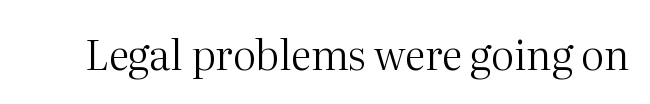
The image shows 41 px regular-weight serif type, upright; set normal letter spacing, not underlined; medium stroke contrast and a medium x-height.
